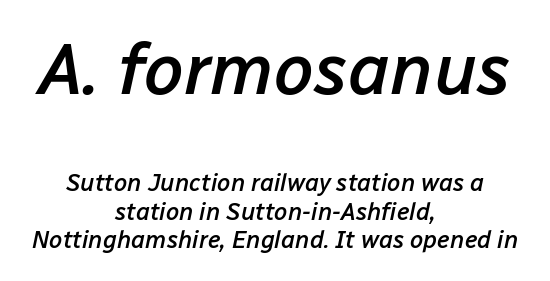
{"italic": "yes", "lean": "right", "slant_degrees": 12, "bold": "semi", "weight": "semibold", "width": "normal", "stroke_contrast": "low", "x_height": "medium", "monospaced": "no", "underline": "no", "align": "center", "line_spacing_ratio": 1.19, "letter_spacing": "normal", "letter_spacing_em": 0.0, "larger_block": "first", "size_ratio": 3.0, "glyph_px": 72}
